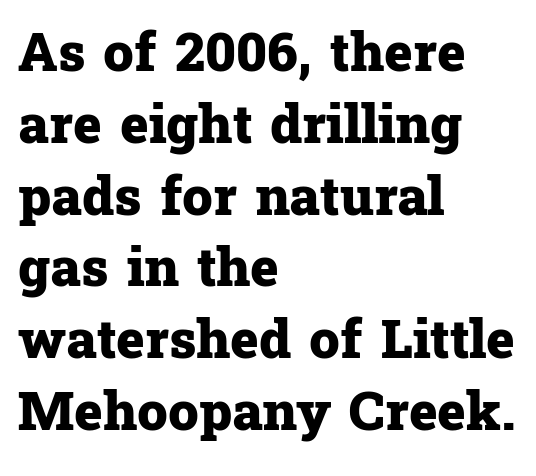
Q: Is the text bold? A: Yes.
Q: Is the text italic (slanted)? A: No, it is upright.
Q: Is the typeface a serif or a sans-serif typeface? A: Serif.
Q: Is the text underlined? A: No.
Q: How is the paragraph aligned? A: Left-aligned.
Q: Is the spacing between letters normal or unusually wide? A: Normal.
Q: Is the spacing between lines tight, normal or loose? A: Normal.
Q: Width (condensed, normal, or wide)? A: Normal.
Q: Stroke contrast? A: Low.
Q: x-height? A: Medium.
Q: Monospaced? A: No.
